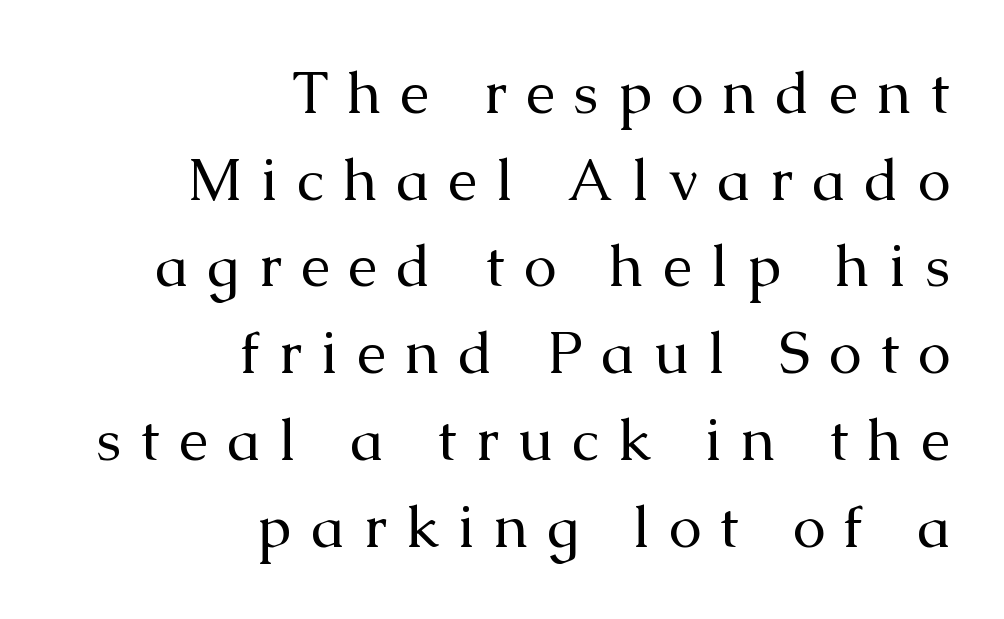
{"serif": "yes", "italic": "no", "bold": "no", "weight": "regular", "width": "normal", "stroke_contrast": "medium", "x_height": "medium", "monospaced": "no", "underline": "no", "align": "right", "line_spacing": "normal", "line_spacing_ratio": 1.47, "letter_spacing": "wide", "letter_spacing_em": 0.32, "glyph_px": 59}
